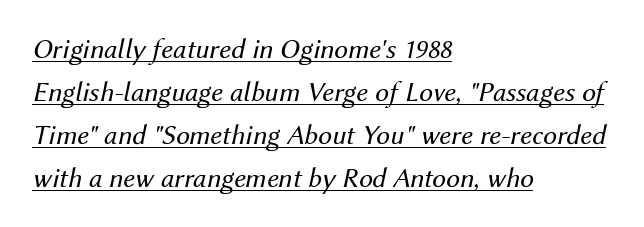
The image shows 28 px regular-weight type, italic (leaning right); set left-aligned, normal line spacing (1.54x), normal letter spacing, underlined; medium stroke contrast and a medium x-height.
